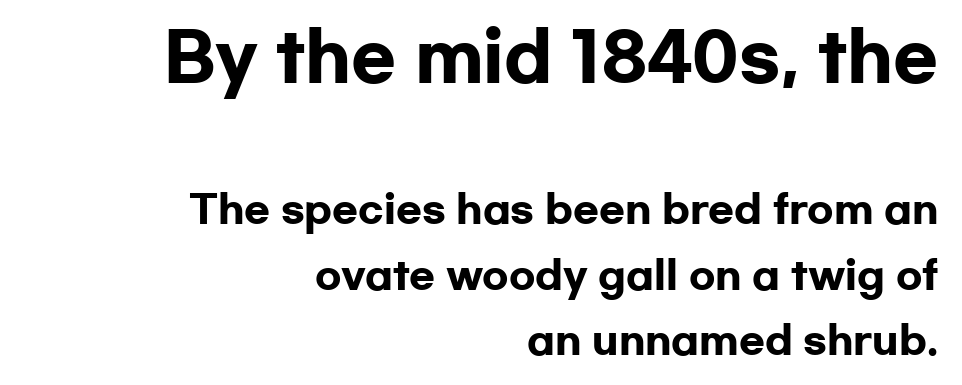
Q: Is the text bold? A: Yes.
Q: Is the text italic (slanted)? A: No, it is upright.
Q: Is the typeface a serif or a sans-serif typeface? A: Sans-serif.
Q: Is the text underlined? A: No.
Q: How is the paragraph aligned? A: Right-aligned.
Q: Is the spacing between letters normal or unusually wide? A: Normal.
Q: Which block of text is set in a larger size, the first (top) or the second (bottom)? A: The first (top) one.
Q: Width (condensed, normal, or wide)? A: Wide.
Q: Stroke contrast? A: Low.
Q: x-height? A: Medium.
Q: Monospaced? A: No.
